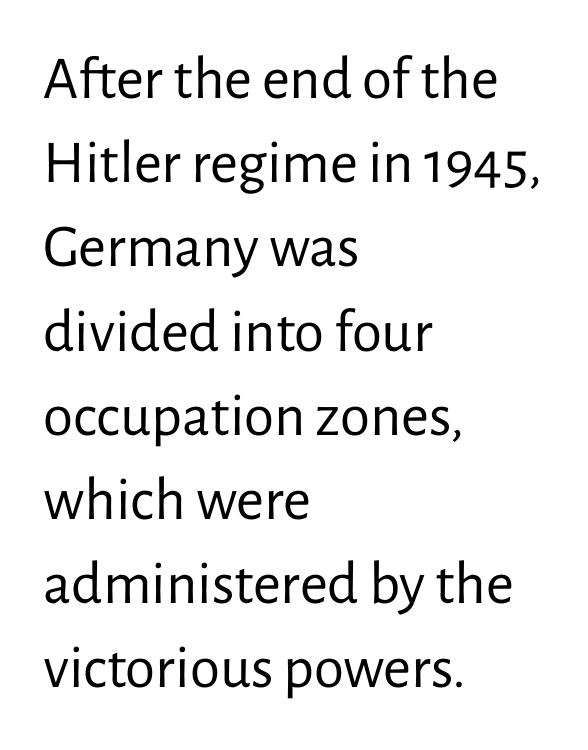
{"serif": "no", "italic": "no", "bold": "no", "weight": "regular", "width": "normal", "stroke_contrast": "low", "x_height": "medium", "monospaced": "no", "underline": "no", "align": "left", "line_spacing": "normal", "line_spacing_ratio": 1.38, "letter_spacing": "normal", "letter_spacing_em": 0.0, "glyph_px": 61}
